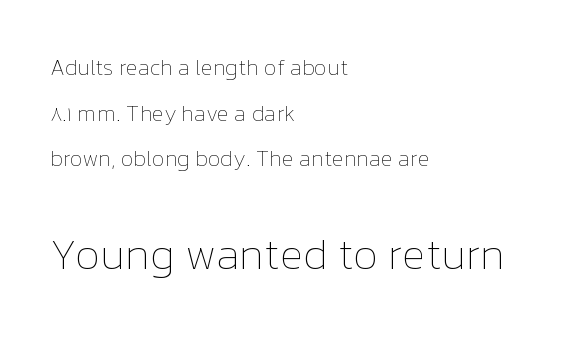
The image shows 43 px thin type, upright; set left-aligned, loose line spacing (2.07x), normal letter spacing, not underlined; the second (bottom) block is 1.95x larger; low stroke contrast and a medium x-height.
